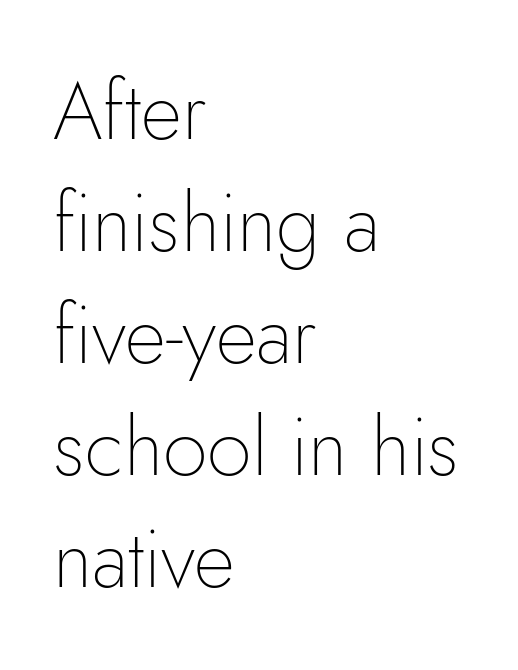
Q: Is the text bold? A: No.
Q: Is the text italic (slanted)? A: No, it is upright.
Q: Is the typeface a serif or a sans-serif typeface? A: Sans-serif.
Q: Is the text underlined? A: No.
Q: How is the paragraph aligned? A: Left-aligned.
Q: Is the spacing between letters normal or unusually wide? A: Normal.
Q: Is the spacing between lines tight, normal or loose? A: Normal.
Q: Width (condensed, normal, or wide)? A: Normal.
Q: Stroke contrast? A: Low.
Q: x-height? A: Small.
Q: Monospaced? A: No.
